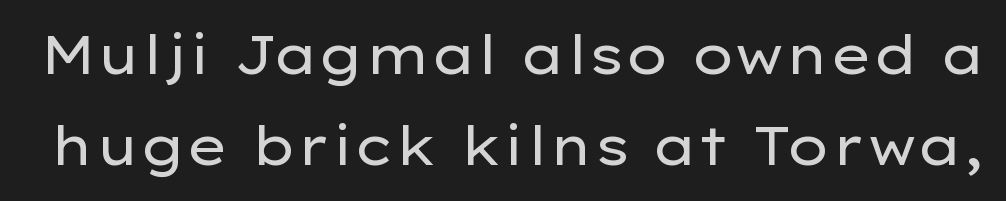
The image shows 53 px regular-weight, wide sans-serif type, upright; set line spacing 1.72x, normal letter spacing, not underlined; low stroke contrast and a medium x-height.
